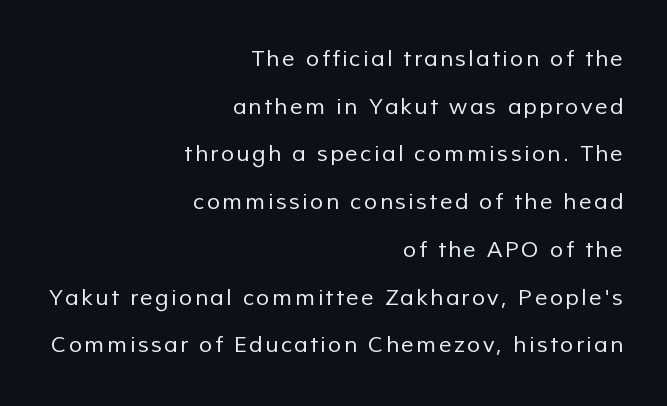
Q: Is the text bold? A: No.
Q: Is the text underlined? A: No.
Q: How is the paragraph aligned? A: Right-aligned.
Q: Is the spacing between lines tight, normal or loose? A: Loose.
